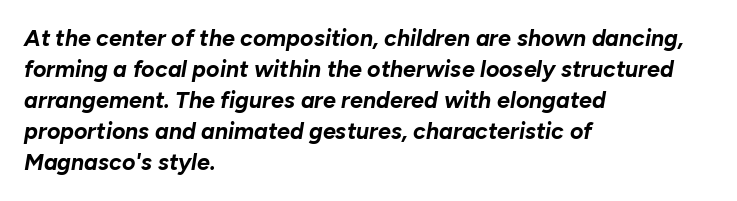
{"italic": "yes", "lean": "right", "slant_degrees": 10, "bold": "yes", "underline": "no", "align": "left", "line_spacing": "normal", "line_spacing_ratio": 1.35, "letter_spacing": "normal", "letter_spacing_em": 0.0, "glyph_px": 23}
